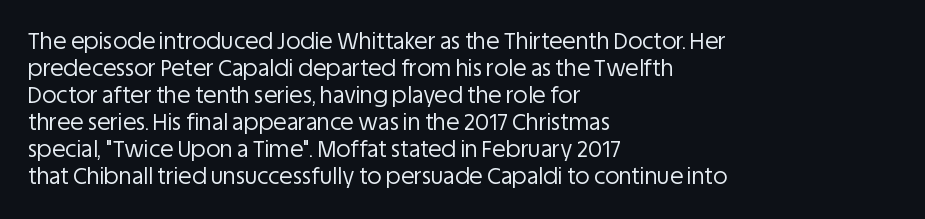
Beneath every word, the page is bare. The lettering holds an erect, upright posture throughout. Caption: face not bold, strokes unweighted. The gaps between neighbouring characters are ordinary and unremarkable.
